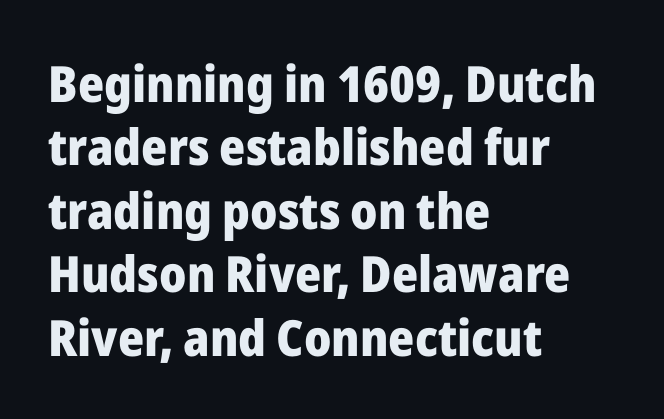
The paragraph shown leans on its left margin. The text was rendered using a sans face with plain stroke endings. The zone under the glyphs is completely vacant. The passage shown stacks its lines at a standard gap. Spacing between characters is what you'd get straight out of the box. This is heavy type, rendered in bold.
